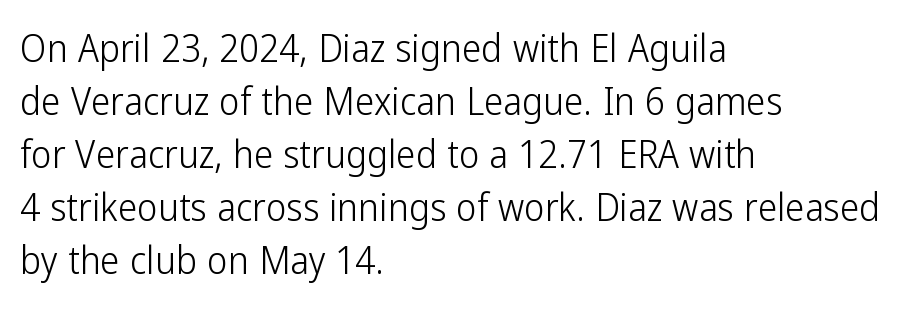
A student would call this left alignment; a typographer would say flush left, rag right. This sample has the flowing, uneven cadence of proportional lettering. A bare baseline throughout the passage. Italic: no, the glyphs are upright roman. Spacing between characters is what you'd get straight out of the box. A typesetter would call this leading conventional body-copy spacing.
